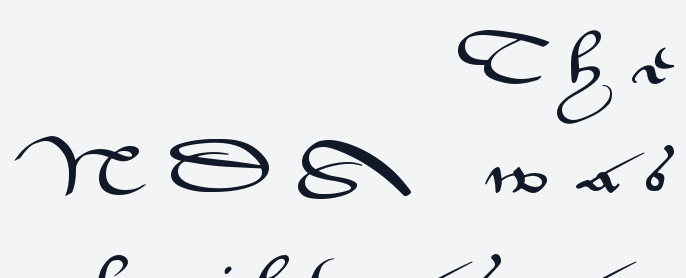
The image shows 52 px wide sans-serif type; set right-aligned, loose line spacing (2.1x), unusually wide letter spacing (+0.49 em), not underlined; medium stroke contrast and a small x-height.
